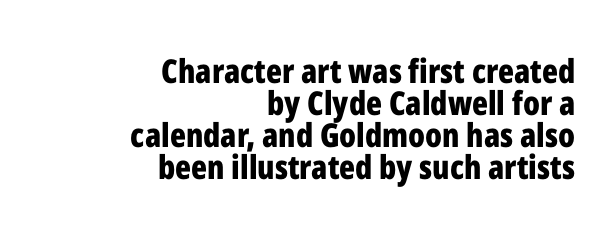
{"serif": "no", "italic": "no", "bold": "yes", "weight": "bold", "width": "condensed", "stroke_contrast": "low", "x_height": "medium", "monospaced": "no", "underline": "no", "align": "right", "line_spacing": "tight", "line_spacing_ratio": 0.97, "letter_spacing": "normal", "letter_spacing_em": 0.0, "glyph_px": 33}
